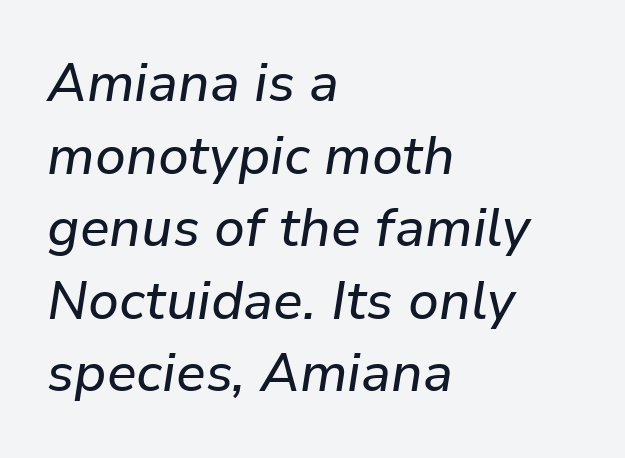
The image shows 53 px text type, italic (leaning right); set left-aligned, normal line spacing (1.37x), normal letter spacing, not underlined; low stroke contrast and a medium x-height.
